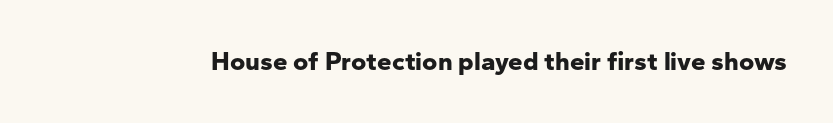
Only glyphs here, with clear space below each row. Rendered with straight, roman letterforms. The glyphs have the mass of a bold cut. Observe the ordinary spacing: letters are neighbours, not strangers.
